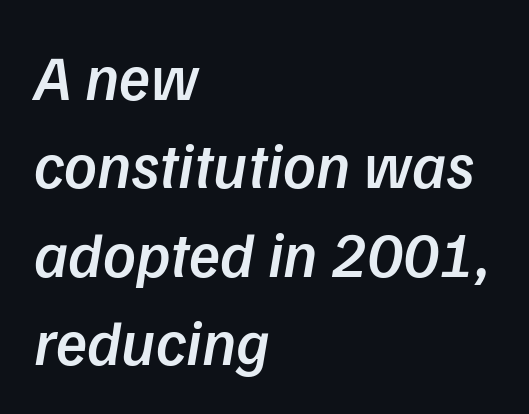
Q: Is the text bold? A: Semi-bold.
Q: Is the typeface a serif or a sans-serif typeface? A: Sans-serif.
Q: Is the text underlined? A: No.
Q: How is the paragraph aligned? A: Left-aligned.
Q: Is the spacing between letters normal or unusually wide? A: Normal.
Q: Is the spacing between lines tight, normal or loose? A: Normal.
Q: Width (condensed, normal, or wide)? A: Normal.
Q: Stroke contrast? A: Low.
Q: x-height? A: Medium.
Q: Monospaced? A: No.
